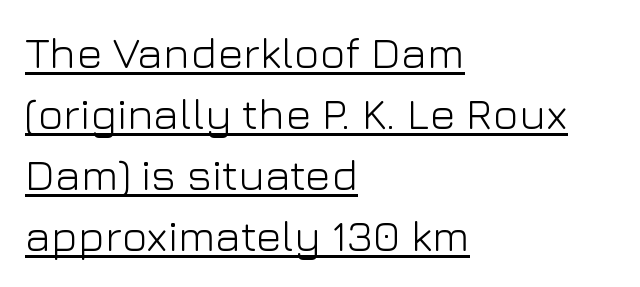
Q: Is the text bold? A: No.
Q: Is the text italic (slanted)? A: No, it is upright.
Q: Is the typeface a serif or a sans-serif typeface? A: Sans-serif.
Q: Is the text underlined? A: Yes.
Q: How is the paragraph aligned? A: Left-aligned.
Q: Is the spacing between letters normal or unusually wide? A: Normal.
Q: Is the spacing between lines tight, normal or loose? A: Normal.
Q: Width (condensed, normal, or wide)? A: Normal.
Q: Stroke contrast? A: Low.
Q: x-height? A: Medium.
Q: Monospaced? A: No.
